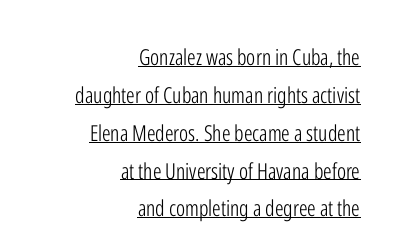
Q: Is the text bold? A: No.
Q: Is the text italic (slanted)? A: No, it is upright.
Q: Is the text underlined? A: Yes.
Q: How is the paragraph aligned? A: Right-aligned.
Q: Is the spacing between letters normal or unusually wide? A: Normal.
